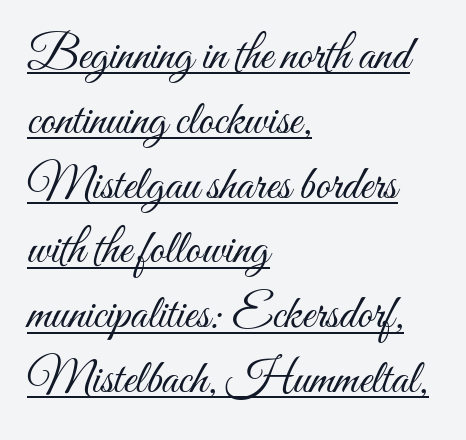
{"bold": "no", "weight": "light", "width": "condensed", "stroke_contrast": "medium", "x_height": "small", "monospaced": "no", "underline": "yes", "align": "left", "line_spacing": "normal", "line_spacing_ratio": 1.35, "letter_spacing": "normal", "letter_spacing_em": 0.0, "glyph_px": 48}
